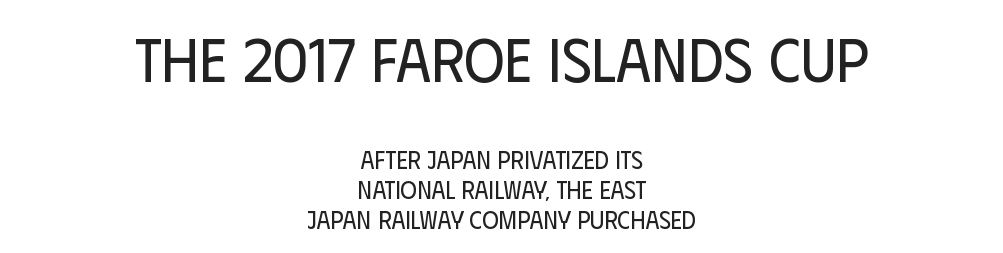
No heavy texture on the line: the type isn't bold. No italicization has been applied; the sample stays upright. A student would notice the top passage is typeset larger than what follows. Character widths vary here, with narrow letters taking less room than wide ones. Quick note: underline off. Each word holds together tightly as a unit, with standard inter-letter gaps.
